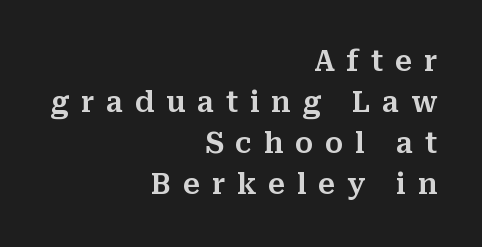
This sample uses a serif face. Type without underlining. The font's upright variant was chosen for this text. The designer left line spacing at the default. Proportional: the letters do not fall into vertical columns. Tracking value appears strongly positive — letters spread wide.
